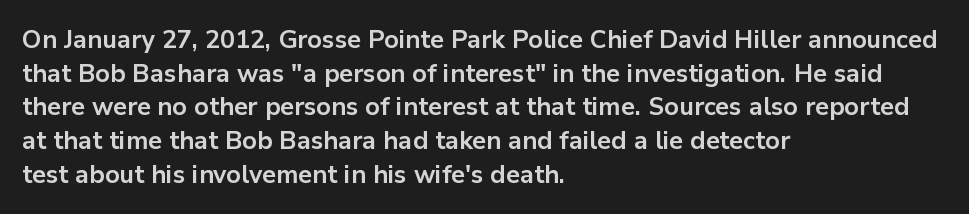
Students, note that the glyphs here touch the page at normal intervals. Chunky letters — that's bold for sure. Descenders are the only things crossing below the line. Notice how the passage keeps a crisp vertical edge on the left only.
